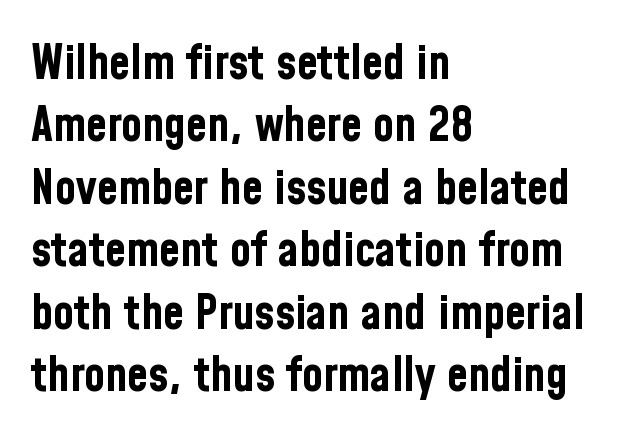
Left-aligned paragraph, ragged on the right. What weight is shown? A full bold with thick strokes. Note the varied advance widths — an 'i' is clearly narrower than an 'm'. Each row of text sits above clean, open space. Every stem runs plumb, perpendicular to the baseline. The line texture is even and compact thanks to regular tracking.
